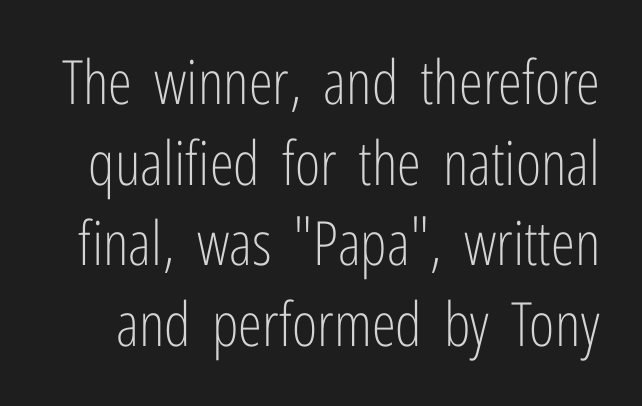
{"serif": "no", "italic": "no", "bold": "no", "weight": "light", "width": "condensed", "stroke_contrast": "low", "x_height": "medium", "monospaced": "no", "underline": "no", "line_spacing": "normal", "line_spacing_ratio": 1.32, "letter_spacing": "normal", "letter_spacing_em": 0.0, "glyph_px": 61}
